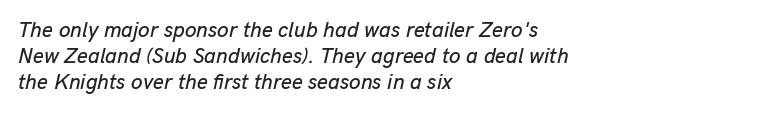
{"italic": "yes", "lean": "right", "slant_degrees": 13, "underline": "no", "align": "left", "line_spacing_ratio": 1.23, "letter_spacing": "normal", "letter_spacing_em": 0.0, "glyph_px": 21}
